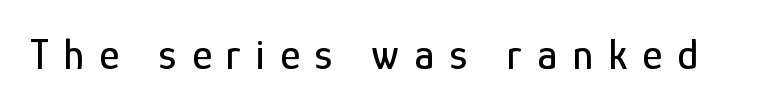
{"serif": "no", "italic": "no", "width": "condensed", "stroke_contrast": "low", "x_height": "medium", "monospaced": "no", "underline": "no", "letter_spacing": "wide", "letter_spacing_em": 0.35, "glyph_px": 43}
